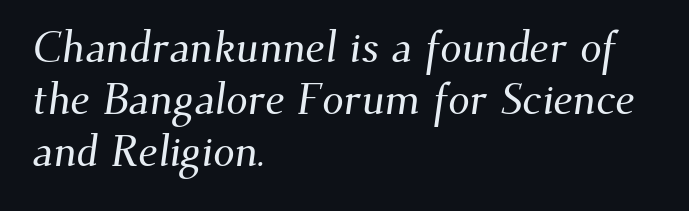
{"serif": "yes", "width": "normal", "stroke_contrast": "medium", "x_height": "small", "monospaced": "no", "underline": "no", "align": "left", "line_spacing_ratio": 1.21, "letter_spacing": "normal", "letter_spacing_em": 0.0, "glyph_px": 43}
